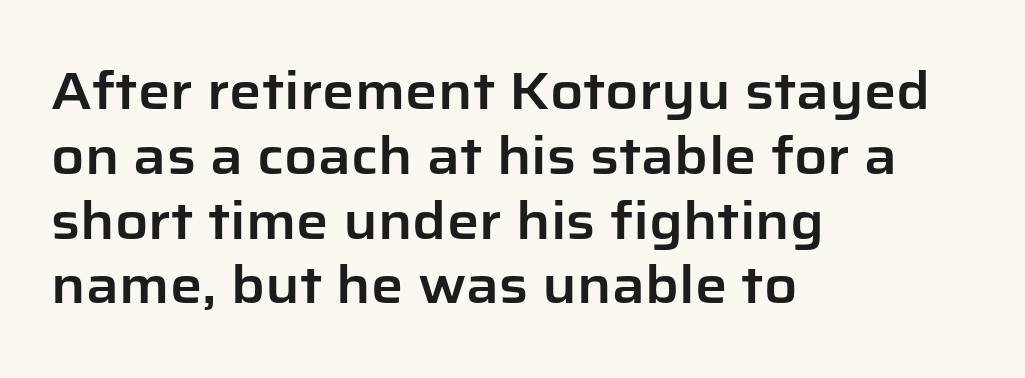
The image shows 51 px sans-serif type, upright; set left-aligned, normal line spacing (1.27x), normal letter spacing, not underlined; low stroke contrast and a medium x-height.
